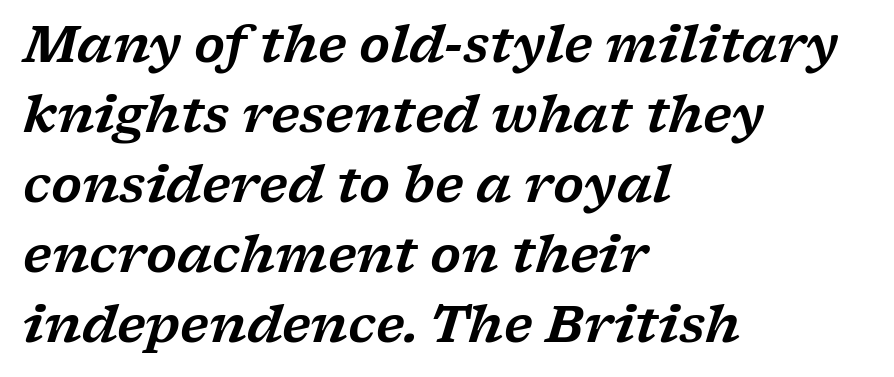
{"serif": "yes", "italic": "yes", "lean": "right", "slant_degrees": 17, "width": "wide", "stroke_contrast": "low", "x_height": "medium", "monospaced": "no", "underline": "no", "align": "left", "line_spacing": "normal", "line_spacing_ratio": 1.4, "letter_spacing": "normal", "letter_spacing_em": 0.0, "glyph_px": 50}
